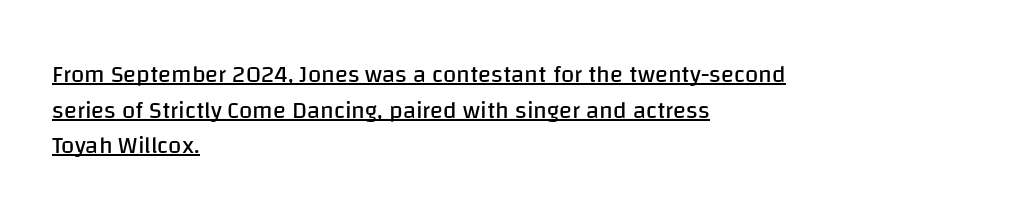
Q: Is the text bold? A: No.
Q: Is the text italic (slanted)? A: No, it is upright.
Q: Is the text underlined? A: Yes.
Q: How is the paragraph aligned? A: Left-aligned.
Q: Is the spacing between letters normal or unusually wide? A: Normal.
Q: Is the spacing between lines tight, normal or loose? A: Normal.
